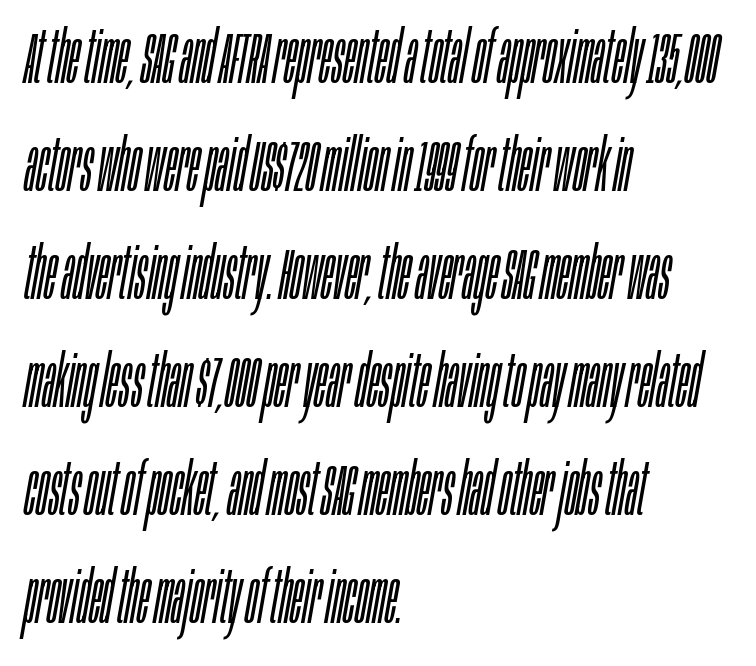
The image shows 72 px light, condensed type, italic (leaning right); set left-aligned, normal line spacing (1.5x), normal letter spacing, not underlined; low stroke contrast and a large x-height.
